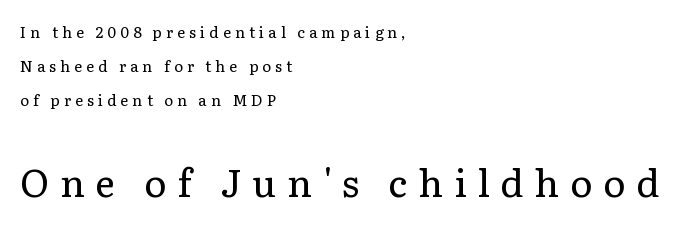
{"serif": "yes", "italic": "no", "bold": "no", "weight": "regular", "width": "normal", "stroke_contrast": "low", "x_height": "medium", "monospaced": "no", "underline": "no", "align": "left", "line_spacing": "loose", "line_spacing_ratio": 2.26, "letter_spacing": "wide", "letter_spacing_em": 0.28, "larger_block": "second", "size_ratio": 2.53, "glyph_px": 38}
